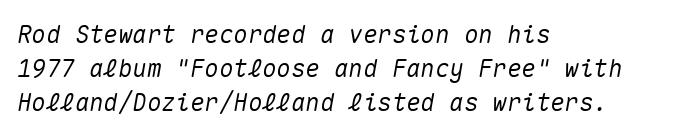
Q: Is the text italic (slanted)? A: Yes, it leans right by about 10 degrees.
Q: Is the text underlined? A: No.
Q: How is the paragraph aligned? A: Left-aligned.
Q: Is the spacing between letters normal or unusually wide? A: Normal.
Q: Is the spacing between lines tight, normal or loose? A: Normal.
